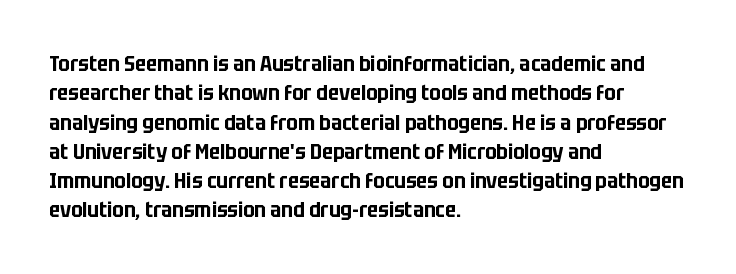
Glyph-to-glyph distance matches everyday printed text. If you drew a ruler down the left edge, every line would touch it. The letters stand upright; this is a roman face. No word sits above an underline. The line-height multiplier appears to be the usual default.
